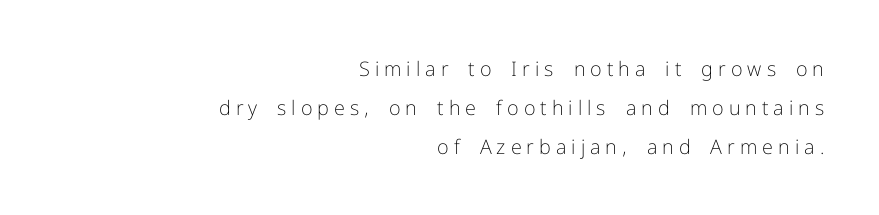
Is the stroke heavy? The answer is a plain regular-or-lighter. Posture: straight, roman, zero tilt. Rows of type keep a wide berth in the vertical direction. These lines stack with their right ends in a neat column.
